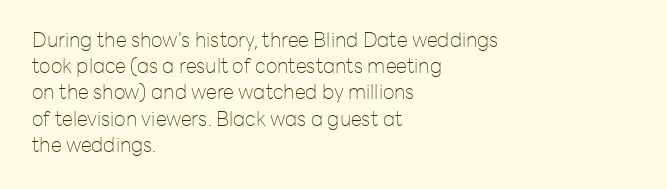
No chunkiness to these letters — they're not bold. Alignment: flush left. Do the letters lean? They stand straight. Horizontal bands of white between lines are of average thickness. Has an underline been added? It has not. Is the letter spacing exaggerated? No — it looks like the ordinary default.
